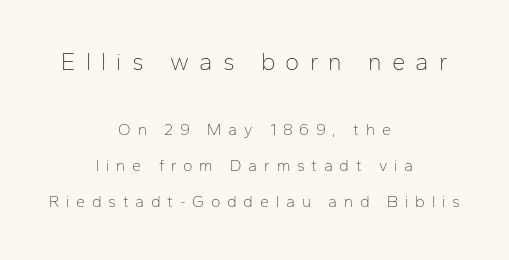
The image shows 24 px text type, upright; set centered, loose line spacing (2.25x), unusually wide letter spacing (+0.42 em), not underlined; the first (top) block is 1.5x larger.
